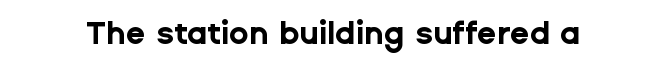
The image shows 32 px bold sans-serif type, upright; set normal letter spacing, not underlined; low stroke contrast and a medium x-height.
